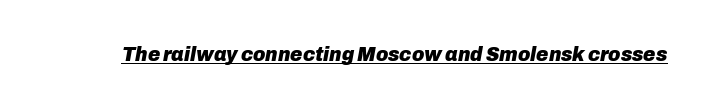
{"italic": "yes", "lean": "right", "slant_degrees": 10, "bold": "yes", "underline": "yes", "letter_spacing": "normal", "letter_spacing_em": 0.0, "glyph_px": 21}
